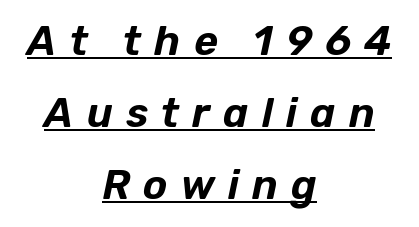
Check the space under the baseline: a stroke is drawn there. A centered setting, common on invitations and titles, is used for this passage. Varying glyph widths throughout — classic text-font behaviour. Caption: expanded tracking, letters set apart. The whole block is typeset with a tilt.
